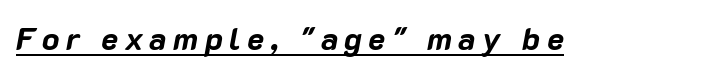
Q: Is the text bold? A: Yes.
Q: Is the text italic (slanted)? A: Yes, it leans right by about 10 degrees.
Q: Is the text underlined? A: Yes.
Q: Is the spacing between letters normal or unusually wide? A: Unusually wide.
Q: Width (condensed, normal, or wide)? A: Normal.
Q: Stroke contrast? A: Low.
Q: x-height? A: Medium.
Q: Monospaced? A: No.
